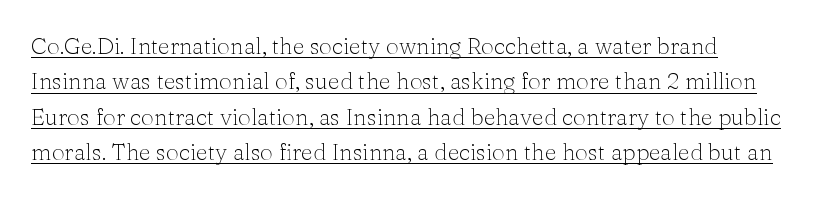
The image shows 23 px text type, upright; set normal line spacing (1.54x), normal letter spacing, underlined.
